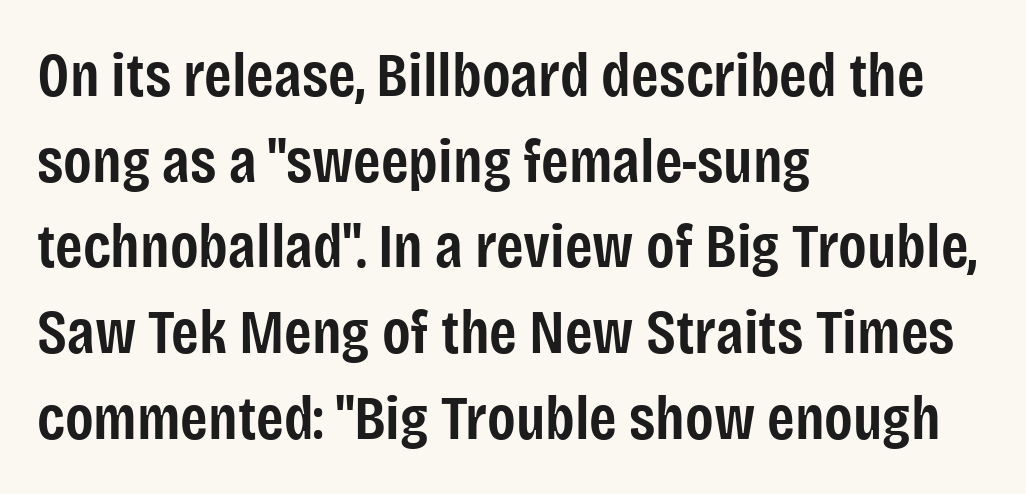
The image shows 63 px semibold, condensed sans-serif type, upright; set left-aligned, normal line spacing (1.36x), normal letter spacing, not underlined; low stroke contrast and a large x-height.
